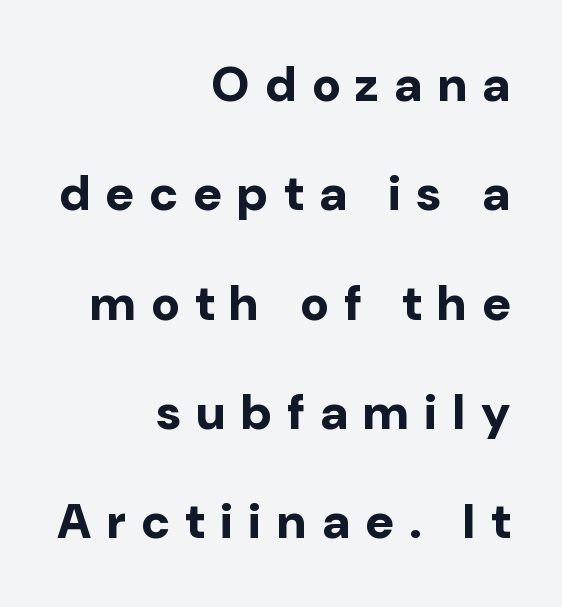
Q: Is the text bold? A: Yes.
Q: Is the text italic (slanted)? A: No, it is upright.
Q: Is the typeface a serif or a sans-serif typeface? A: Sans-serif.
Q: Is the text underlined? A: No.
Q: How is the paragraph aligned? A: Right-aligned.
Q: Is the spacing between letters normal or unusually wide? A: Unusually wide.
Q: Is the spacing between lines tight, normal or loose? A: Loose.
Q: Width (condensed, normal, or wide)? A: Normal.
Q: Stroke contrast? A: Low.
Q: x-height? A: Medium.
Q: Monospaced? A: No.
